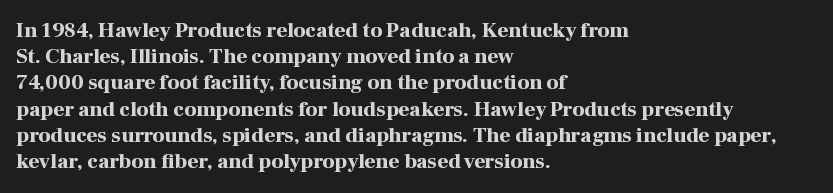
{"italic": "no", "bold": "yes", "underline": "no", "align": "left", "line_spacing": "normal", "line_spacing_ratio": 1.25, "letter_spacing": "normal", "letter_spacing_em": 0.0, "glyph_px": 21}
